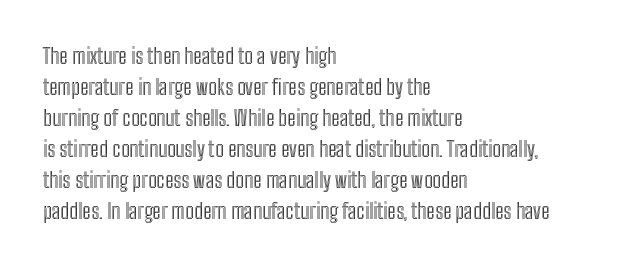
Q: Is the text italic (slanted)? A: No, it is upright.
Q: Is the text underlined? A: No.
Q: How is the paragraph aligned? A: Left-aligned.
Q: Is the spacing between letters normal or unusually wide? A: Normal.
Q: Is the spacing between lines tight, normal or loose? A: Normal.
